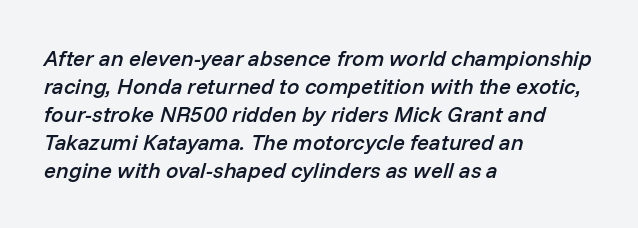
Q: Is the text bold? A: Semi-bold.
Q: Is the text italic (slanted)? A: Yes, it leans right by about 14 degrees.
Q: Is the text underlined? A: No.
Q: How is the paragraph aligned? A: Left-aligned.
Q: Is the spacing between letters normal or unusually wide? A: Normal.
Q: Is the spacing between lines tight, normal or loose? A: Normal.
